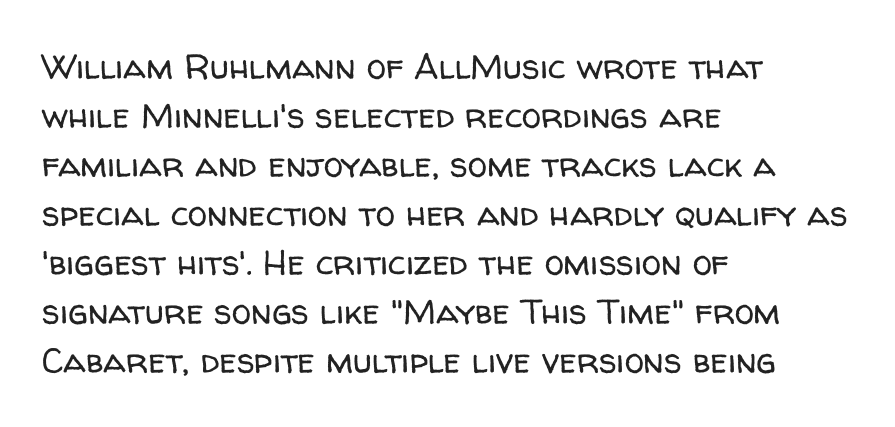
The image shows 35 px regular-weight sans-serif type, upright; set left-aligned, normal line spacing (1.4x), normal letter spacing, not underlined; low stroke contrast and a medium x-height.
